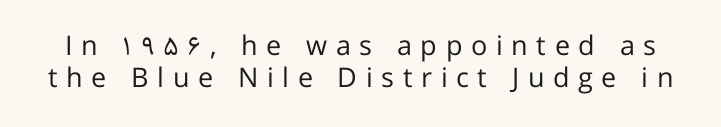
{"italic": "no", "bold": "no", "underline": "no", "line_spacing_ratio": 1.17, "letter_spacing": "wide", "letter_spacing_em": 0.32, "glyph_px": 27}
